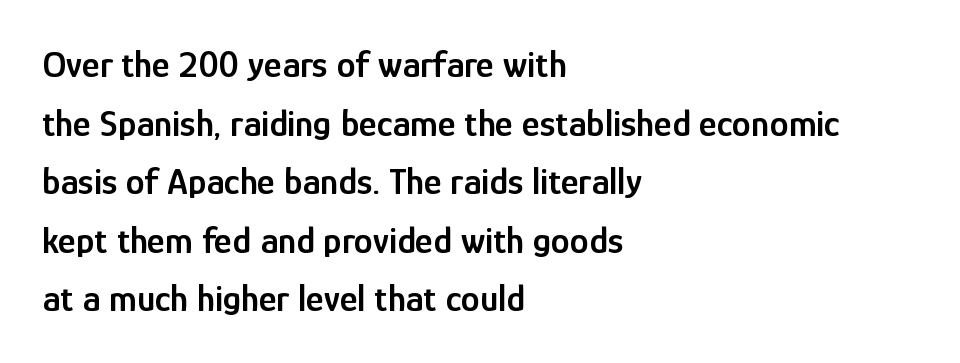
The image shows 38 px semibold, condensed sans-serif type, upright; set left-aligned, normal line spacing (1.54x), normal letter spacing, not underlined; low stroke contrast and a medium x-height.
